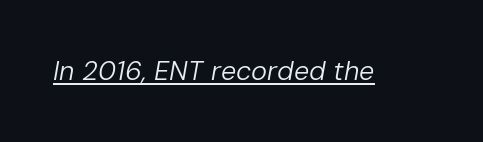
The image shows 27 px text type, italic (leaning right); set normal letter spacing, underlined.
